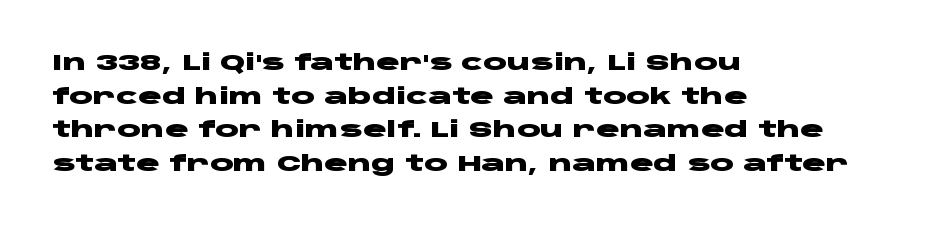
Q: Is the text bold? A: Yes.
Q: Is the text italic (slanted)? A: No, it is upright.
Q: Is the text underlined? A: No.
Q: How is the paragraph aligned? A: Left-aligned.
Q: Is the spacing between letters normal or unusually wide? A: Normal.
Q: Is the spacing between lines tight, normal or loose? A: Normal.
